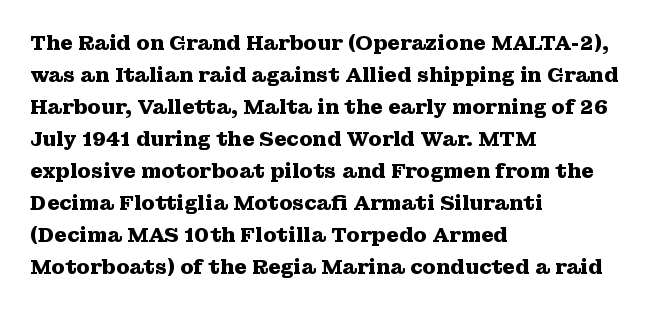
Q: Is the text bold? A: Yes.
Q: Is the text italic (slanted)? A: No, it is upright.
Q: Is the text underlined? A: No.
Q: How is the paragraph aligned? A: Left-aligned.
Q: Is the spacing between letters normal or unusually wide? A: Normal.
Q: Is the spacing between lines tight, normal or loose? A: Normal.
